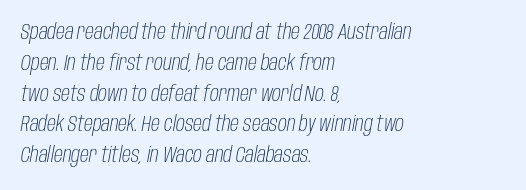
{"italic": "yes", "lean": "right", "slant_degrees": 10, "bold": "no", "underline": "no", "align": "left", "line_spacing": "normal", "line_spacing_ratio": 1.4, "letter_spacing": "normal", "letter_spacing_em": 0.0, "glyph_px": 22}
